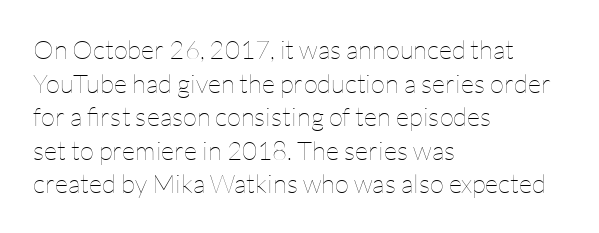
Q: Is the text bold? A: No.
Q: Is the text italic (slanted)? A: No, it is upright.
Q: Is the text underlined? A: No.
Q: How is the paragraph aligned? A: Left-aligned.
Q: Is the spacing between letters normal or unusually wide? A: Normal.
Q: Is the spacing between lines tight, normal or loose? A: Normal.
